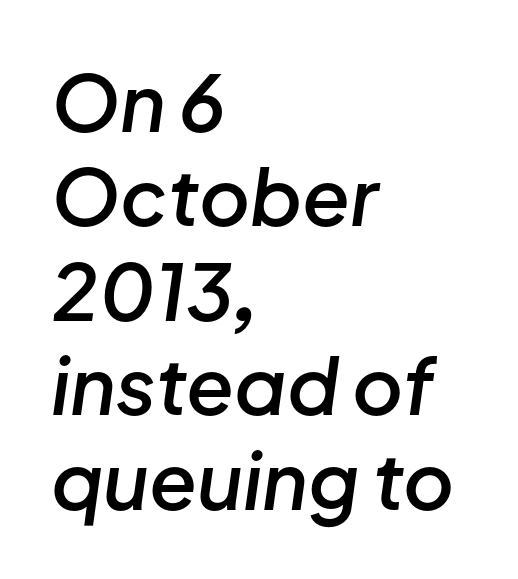
{"italic": "yes", "lean": "right", "slant_degrees": 8, "bold": "semi", "weight": "semibold", "width": "normal", "stroke_contrast": "low", "x_height": "medium", "monospaced": "no", "underline": "no", "align": "left", "line_spacing_ratio": 1.21, "letter_spacing": "normal", "letter_spacing_em": 0.0, "glyph_px": 78}
